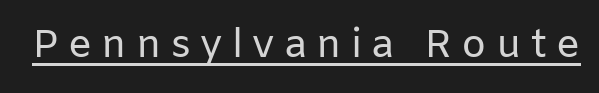
The image shows 40 px regular-weight sans-serif type, upright; set unusually wide letter spacing (+0.23 em), underlined; low stroke contrast and a medium x-height.
